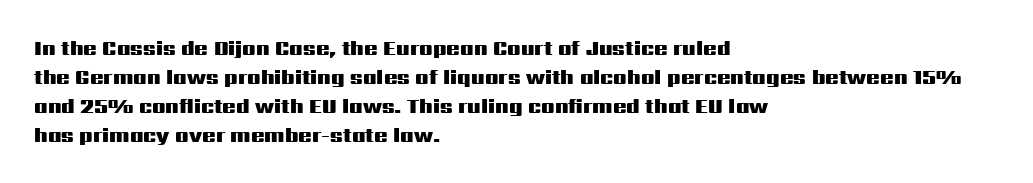
The image shows 20 px bold type, upright; set left-aligned, normal line spacing (1.45x), normal letter spacing, not underlined.
